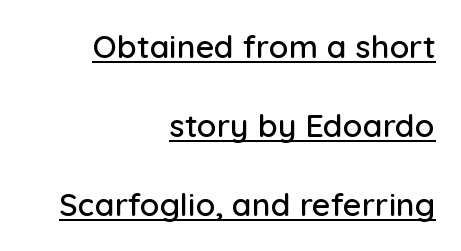
{"serif": "no", "italic": "no", "width": "normal", "stroke_contrast": "low", "x_height": "medium", "monospaced": "no", "underline": "yes", "align": "right", "line_spacing": "loose", "line_spacing_ratio": 2.47, "letter_spacing": "normal", "letter_spacing_em": 0.0, "glyph_px": 32}
